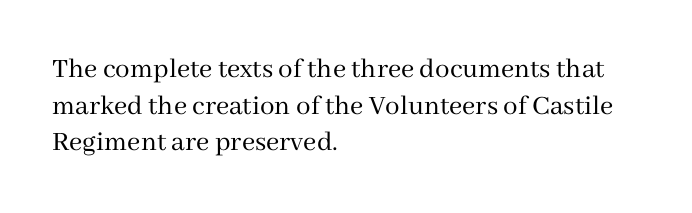
{"serif": "yes", "italic": "no", "bold": "no", "weight": "regular", "width": "normal", "stroke_contrast": "medium", "x_height": "medium", "monospaced": "no", "underline": "no", "align": "left", "line_spacing": "normal", "line_spacing_ratio": 1.26, "letter_spacing": "normal", "letter_spacing_em": 0.0, "glyph_px": 29}
